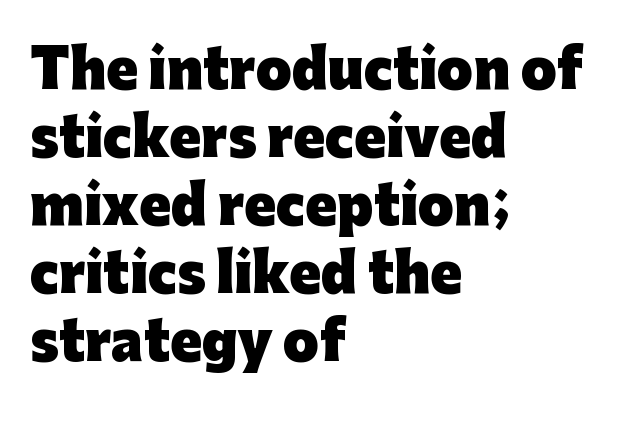
Q: Is the text bold? A: Yes.
Q: Is the text italic (slanted)? A: No, it is upright.
Q: Is the typeface a serif or a sans-serif typeface? A: Sans-serif.
Q: Is the text underlined? A: No.
Q: How is the paragraph aligned? A: Left-aligned.
Q: Is the spacing between letters normal or unusually wide? A: Normal.
Q: Is the spacing between lines tight, normal or loose? A: Normal.
Q: Width (condensed, normal, or wide)? A: Normal.
Q: Stroke contrast? A: Low.
Q: x-height? A: Medium.
Q: Monospaced? A: No.
